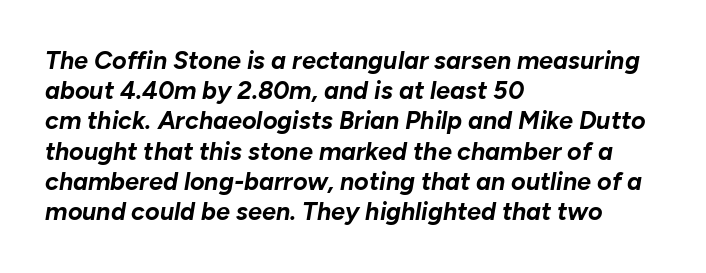
The image shows 25 px bold type, italic (leaning right); set left-aligned, line spacing 1.21x, normal letter spacing, not underlined.
